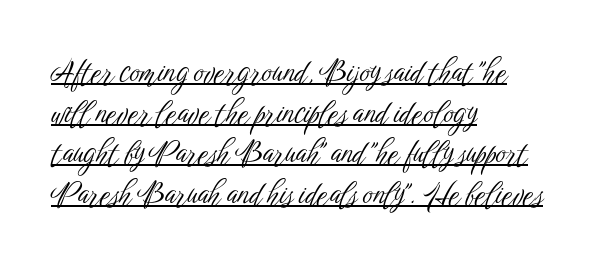
{"serif": "no", "bold": "no", "weight": "light", "width": "condensed", "stroke_contrast": "low", "x_height": "medium", "monospaced": "no", "underline": "yes", "align": "left", "line_spacing": "normal", "line_spacing_ratio": 1.31, "letter_spacing": "normal", "letter_spacing_em": 0.0, "glyph_px": 31}
